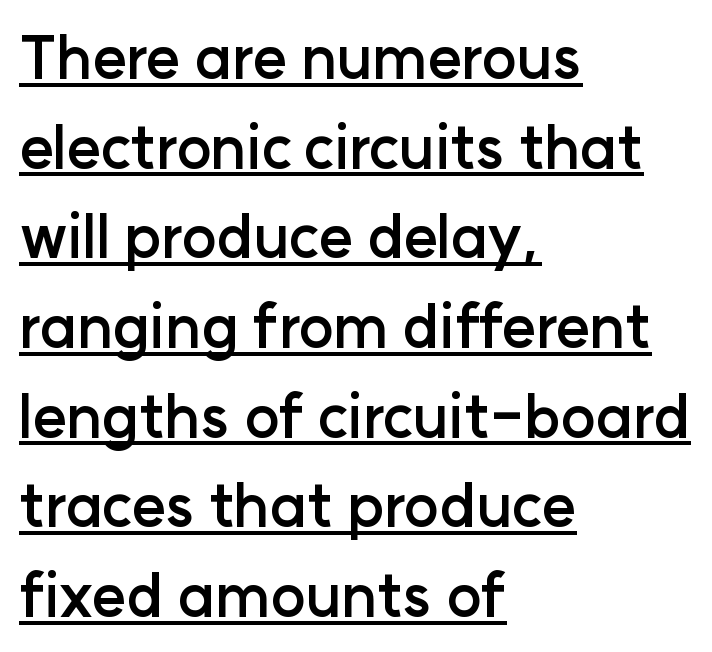
A typesetter would mark this as roman, not italic. These words are printed bold, with thick strokes throughout. These characters rest on top of a visible drawn line. Reading down the column, the eye jumps a familiar distance to each next line.
